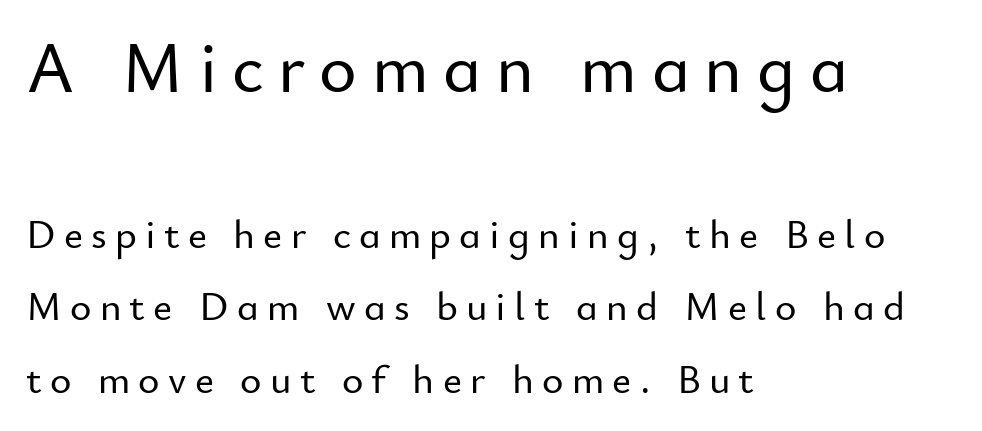
Caption: upper text group enlarged, lower text group reduced. Left-aligned paragraph, ragged on the right. The axis of the letterforms is exactly vertical. The zone under the glyphs is completely vacant. The tracking reads as deliberately expanded to a designer's eye.
